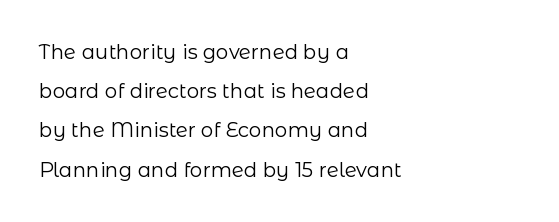
Q: Is the text bold? A: No.
Q: Is the text italic (slanted)? A: No, it is upright.
Q: Is the text underlined? A: No.
Q: How is the paragraph aligned? A: Left-aligned.
Q: Is the spacing between letters normal or unusually wide? A: Normal.
Q: Is the spacing between lines tight, normal or loose? A: Loose.
